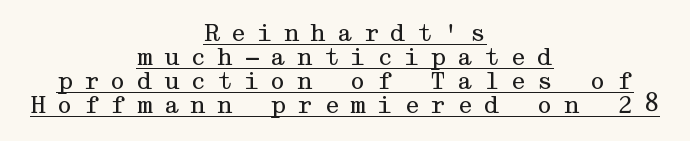
Do the letters lean? They stand straight. Does extra space separate the letters? Yes, quite a lot of it. Check the space under the baseline: a stroke is drawn there. Is the stroke heavy? The answer is a plain regular-or-lighter.
